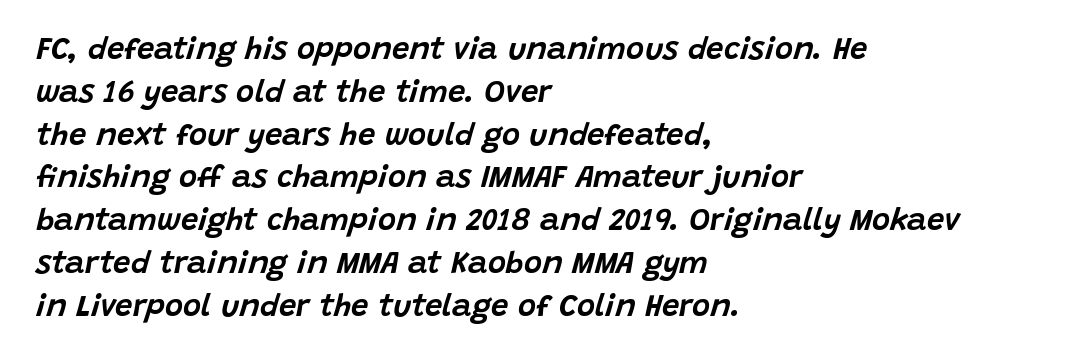
The image shows 31 px text type, italic (leaning right); set left-aligned, normal line spacing (1.38x), normal letter spacing, not underlined; low stroke contrast and a large x-height.
